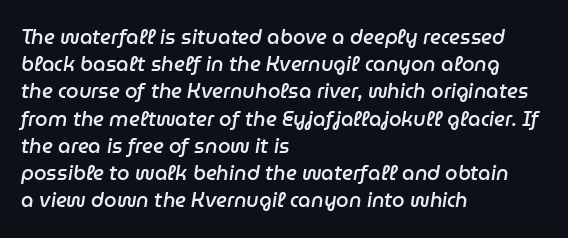
Q: Is the text bold? A: Semi-bold.
Q: Is the text italic (slanted)? A: Yes, it leans right by about 9 degrees.
Q: Is the text underlined? A: No.
Q: How is the paragraph aligned? A: Left-aligned.
Q: Is the spacing between letters normal or unusually wide? A: Normal.
Q: Is the spacing between lines tight, normal or loose? A: Normal.
